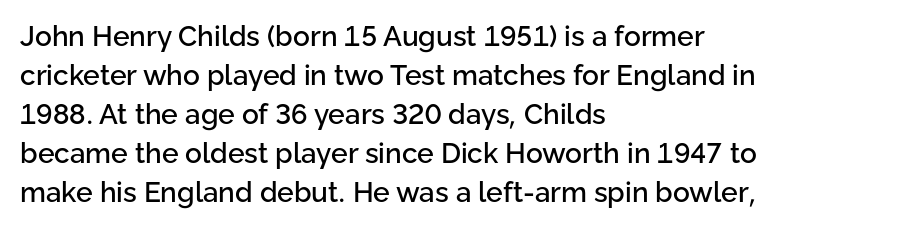
The image shows 28 px sans-serif type, upright; set left-aligned, normal line spacing (1.39x), normal letter spacing, not underlined; low stroke contrast and a medium x-height.
